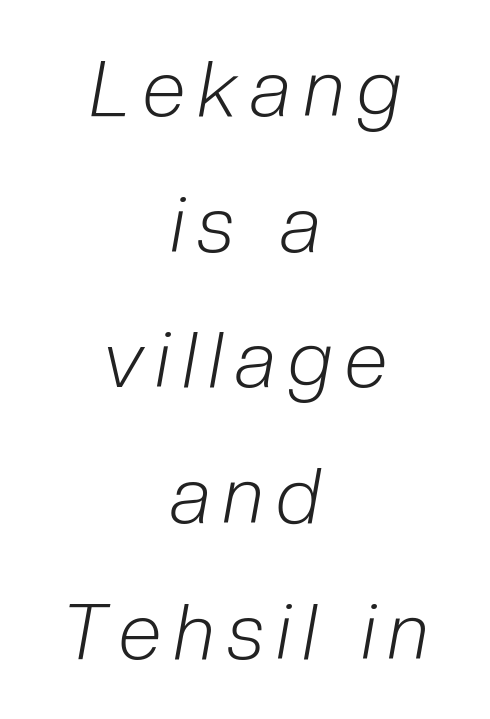
{"italic": "yes", "lean": "right", "slant_degrees": 10, "bold": "no", "weight": "light", "width": "condensed", "stroke_contrast": "low", "x_height": "medium", "monospaced": "no", "underline": "no", "align": "center", "line_spacing_ratio": 1.74, "glyph_px": 78}
